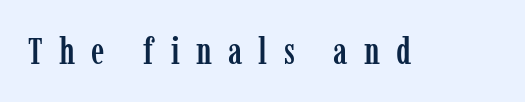
{"serif": "yes", "italic": "no", "width": "condensed", "stroke_contrast": "low", "x_height": "medium", "monospaced": "no", "underline": "no", "letter_spacing": "wide", "letter_spacing_em": 0.44, "glyph_px": 37}
